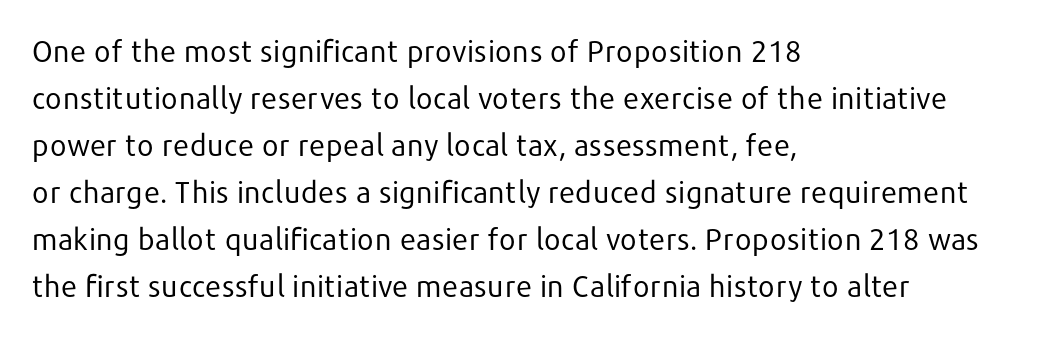
Spacing between characters is what you'd get straight out of the box. Underlining? Definitely not there. Line beginnings align vertically; line endings do not. Posture: straight, roman, zero tilt.
